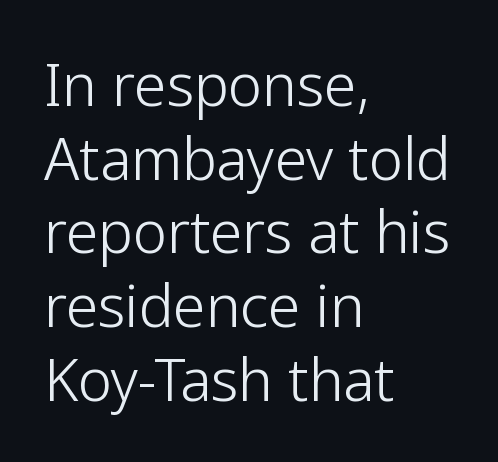
{"serif": "no", "italic": "no", "bold": "no", "weight": "light", "width": "normal", "stroke_contrast": "low", "x_height": "medium", "monospaced": "no", "underline": "no", "align": "left", "line_spacing": "normal", "line_spacing_ratio": 1.27, "letter_spacing": "normal", "letter_spacing_em": 0.0, "glyph_px": 58}
